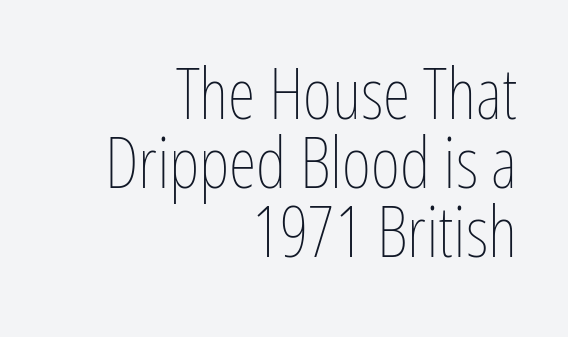
The lines are quadded right. You could not count columns in this text — the font is proportionally spaced. Ink coverage per letter is moderate at most. You could call the tracking neutral — neither tight nor loose. Whoever set this chose condensed vertical rhythm over breathing room.
